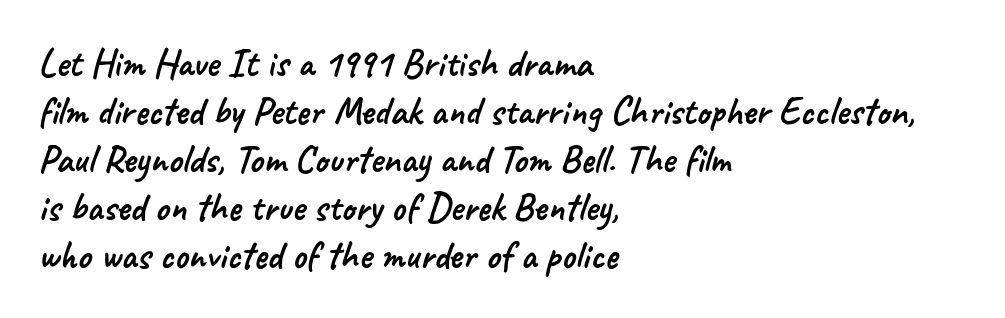
Q: Is the typeface a serif or a sans-serif typeface? A: Sans-serif.
Q: Is the text underlined? A: No.
Q: How is the paragraph aligned? A: Left-aligned.
Q: Is the spacing between letters normal or unusually wide? A: Normal.
Q: Width (condensed, normal, or wide)? A: Normal.
Q: Stroke contrast? A: Low.
Q: x-height? A: Small.
Q: Monospaced? A: No.
